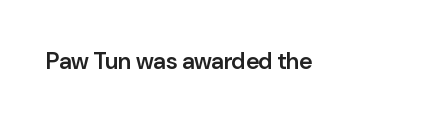
The image shows 23 px text type, upright; set normal letter spacing, not underlined.
